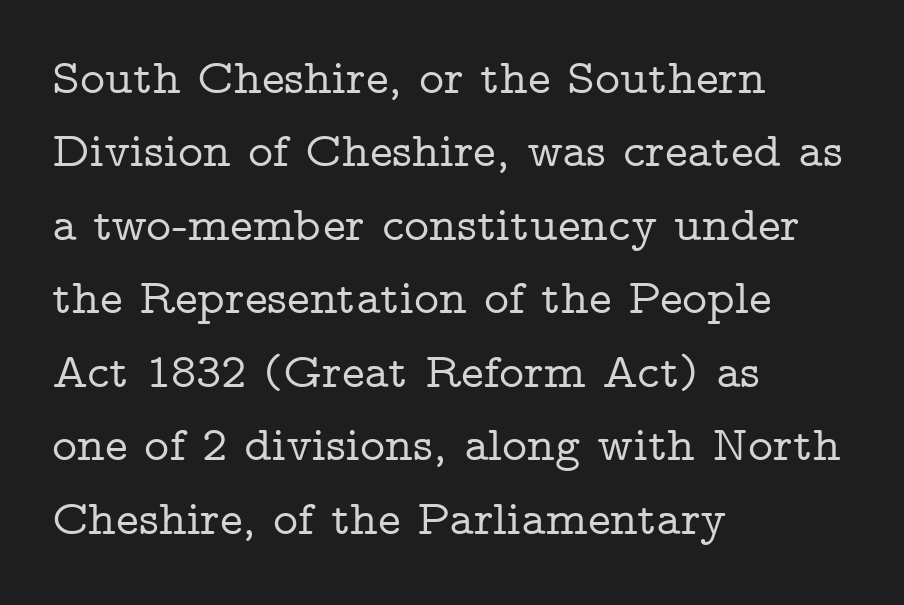
Q: Is the text italic (slanted)? A: No, it is upright.
Q: Is the typeface a serif or a sans-serif typeface? A: Serif.
Q: Is the text underlined? A: No.
Q: How is the paragraph aligned? A: Left-aligned.
Q: Is the spacing between letters normal or unusually wide? A: Normal.
Q: Is the spacing between lines tight, normal or loose? A: Normal.
Q: Width (condensed, normal, or wide)? A: Wide.
Q: Stroke contrast? A: Low.
Q: x-height? A: Medium.
Q: Monospaced? A: No.
